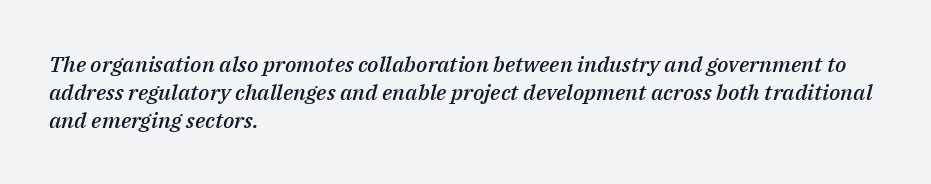
Q: Is the text bold? A: Semi-bold.
Q: Is the text italic (slanted)? A: Yes, it leans right by about 14 degrees.
Q: Is the text underlined? A: No.
Q: How is the paragraph aligned? A: Left-aligned.
Q: Is the spacing between letters normal or unusually wide? A: Normal.
Q: Is the spacing between lines tight, normal or loose? A: Normal.
